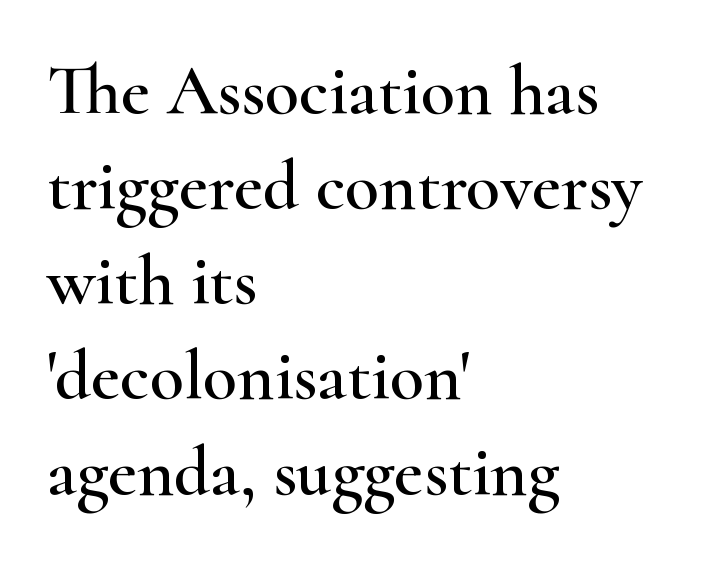
The image shows 71 px wide serif type, upright; set left-aligned, normal line spacing (1.34x), normal letter spacing, not underlined; high stroke contrast and a small x-height.
